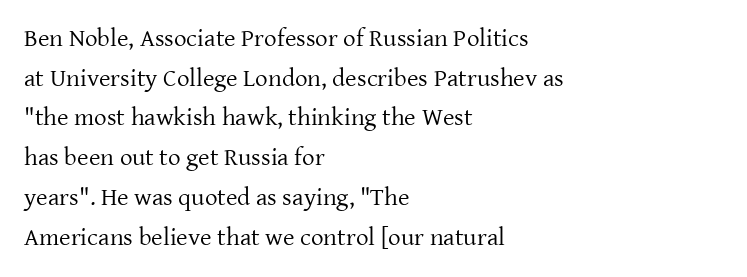
The image shows 25 px text type, upright; set left-aligned, normal line spacing (1.59x), normal letter spacing, not underlined.
